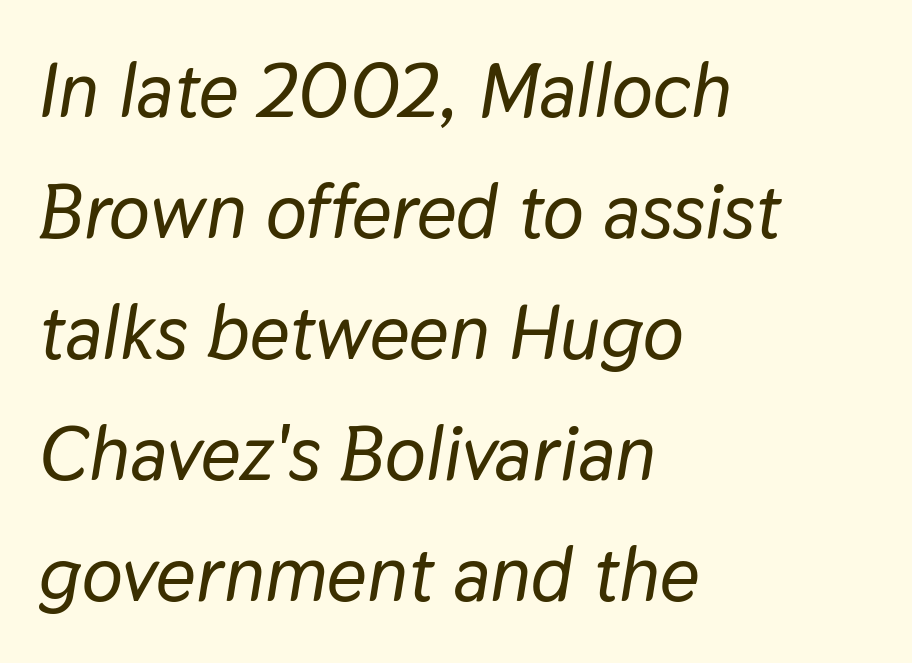
Q: Is the text italic (slanted)? A: Yes, it leans right by about 9 degrees.
Q: Is the text underlined? A: No.
Q: How is the paragraph aligned? A: Left-aligned.
Q: Is the spacing between letters normal or unusually wide? A: Normal.
Q: Is the spacing between lines tight, normal or loose? A: Normal.
Q: Width (condensed, normal, or wide)? A: Normal.
Q: Stroke contrast? A: Low.
Q: x-height? A: Medium.
Q: Monospaced? A: No.
